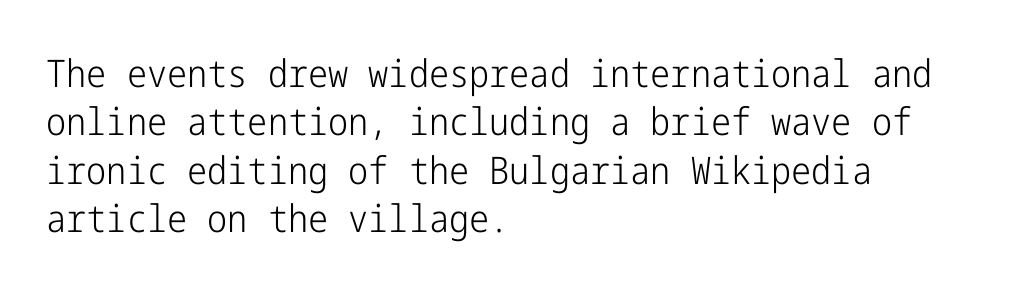
Q: Is the text bold? A: No.
Q: Is the text italic (slanted)? A: No, it is upright.
Q: Is the typeface a serif or a sans-serif typeface? A: Sans-serif.
Q: Is the text underlined? A: No.
Q: How is the paragraph aligned? A: Left-aligned.
Q: Is the spacing between letters normal or unusually wide? A: Normal.
Q: Is the spacing between lines tight, normal or loose? A: Normal.
Q: Width (condensed, normal, or wide)? A: Condensed.
Q: Stroke contrast? A: Low.
Q: x-height? A: Medium.
